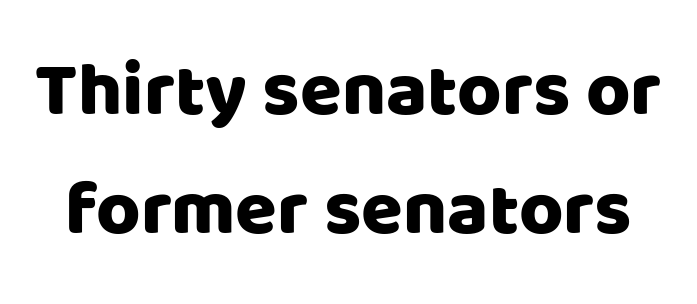
Character widths vary here, with narrow letters taking less room than wide ones. The typography opts for an upright posture over an oblique one. Each letter's strokes conclude bluntly, with no projecting serifs. The baseline area is clear. Does the leading feel generous? No, just average. Honestly, the letter spacing is just normal — you wouldn't notice it.
